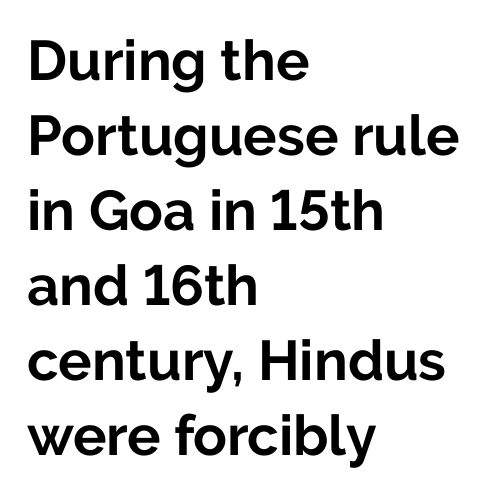
If you measured baseline to baseline, you'd find a middling distance. Standard letterfit; no display-style spreading of the glyphs. Beneath every word, the page is bare. Note: no serifs on the glyphs.
